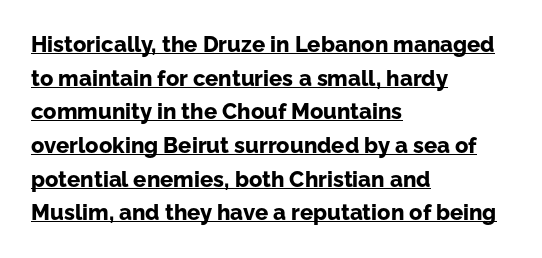
Q: Is the text bold? A: Yes.
Q: Is the text italic (slanted)? A: No, it is upright.
Q: Is the text underlined? A: Yes.
Q: How is the paragraph aligned? A: Left-aligned.
Q: Is the spacing between letters normal or unusually wide? A: Normal.
Q: Is the spacing between lines tight, normal or loose? A: Normal.
